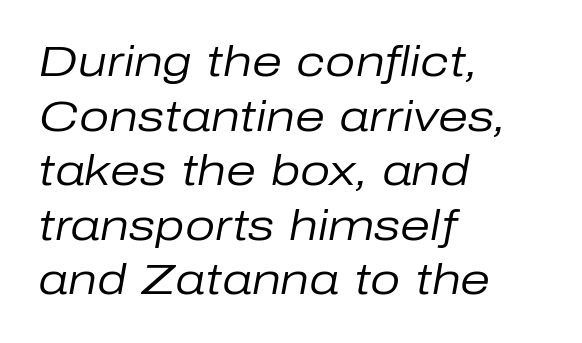
Q: Is the text bold? A: No.
Q: Is the text italic (slanted)? A: Yes, it leans right by about 10 degrees.
Q: Is the text underlined? A: No.
Q: How is the paragraph aligned? A: Left-aligned.
Q: Is the spacing between letters normal or unusually wide? A: Normal.
Q: Is the spacing between lines tight, normal or loose? A: Normal.
Q: Width (condensed, normal, or wide)? A: Normal.
Q: Stroke contrast? A: Low.
Q: x-height? A: Medium.
Q: Monospaced? A: No.
